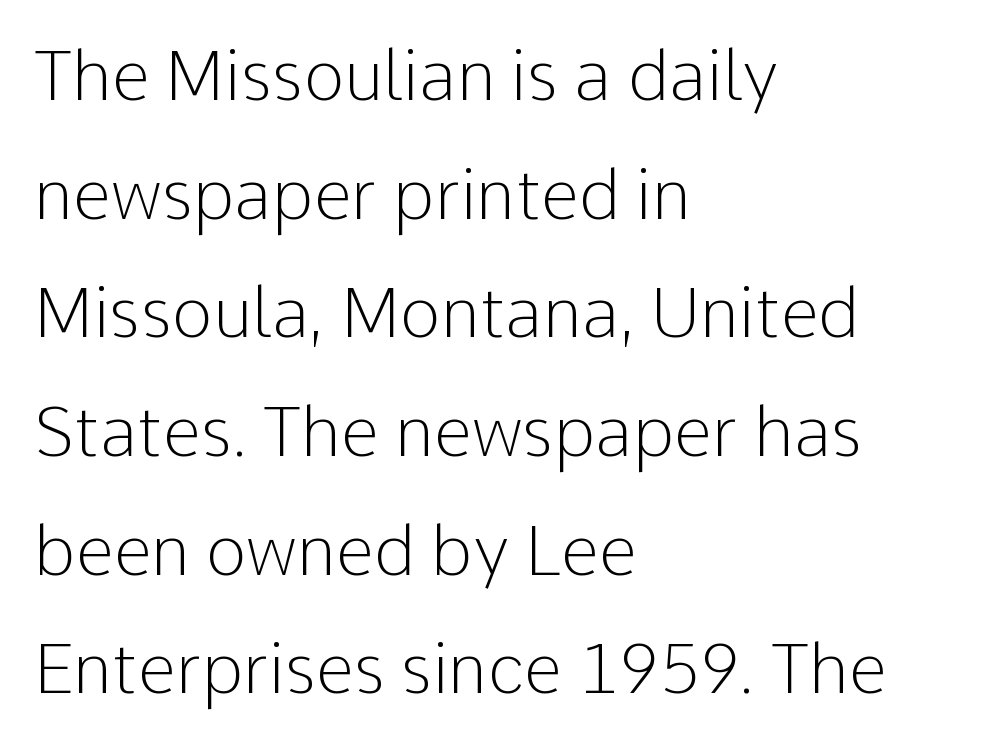
Quick note: underline off. No heavy texture on the line: the type isn't bold. You can tell from the bare stems that sans-serif type was used. A roman cut, with each character standing at attention. Each word holds together tightly as a unit, with standard inter-letter gaps.
